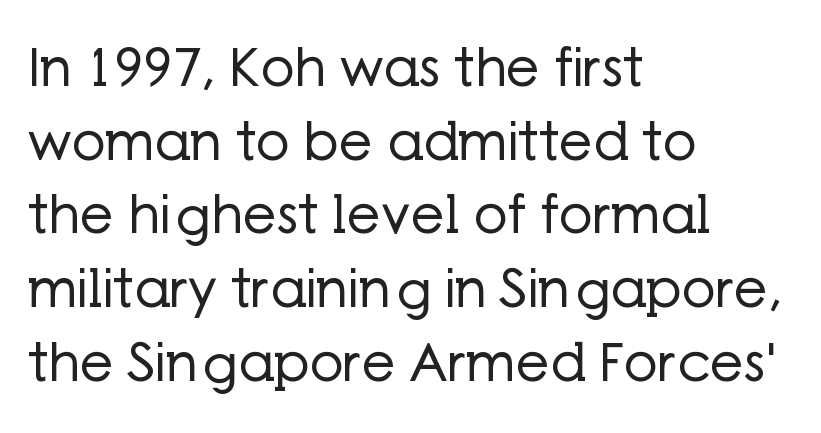
{"serif": "no", "italic": "no", "bold": "no", "weight": "regular", "width": "normal", "stroke_contrast": "low", "x_height": "medium", "monospaced": "no", "underline": "no", "align": "left", "line_spacing": "normal", "line_spacing_ratio": 1.39, "letter_spacing": "normal", "letter_spacing_em": 0.0, "glyph_px": 53}
